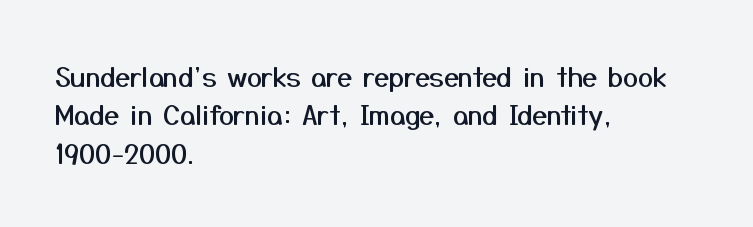
The image shows 27 px text type, upright; set left-aligned, normal line spacing (1.42x), normal letter spacing, not underlined.
